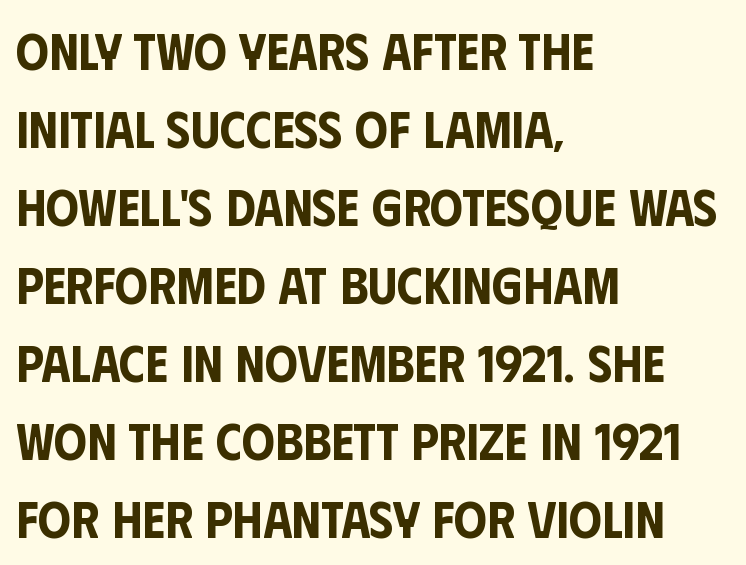
Q: Is the text italic (slanted)? A: No, it is upright.
Q: Is the typeface a serif or a sans-serif typeface? A: Sans-serif.
Q: Is the text underlined? A: No.
Q: How is the paragraph aligned? A: Left-aligned.
Q: Is the spacing between letters normal or unusually wide? A: Normal.
Q: Is the spacing between lines tight, normal or loose? A: Normal.
Q: Width (condensed, normal, or wide)? A: Condensed.
Q: Stroke contrast? A: Low.
Q: x-height? A: Large.
Q: Monospaced? A: No.
